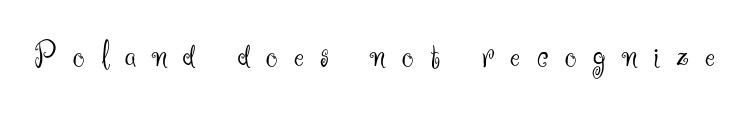
A bare baseline throughout the passage. Spacing verdict: proportional, widths tailored to each character. No heavy texture on the line: the type isn't bold. The letters are spread apart with noticeably loose tracking. Every stem runs plumb, perpendicular to the baseline.
